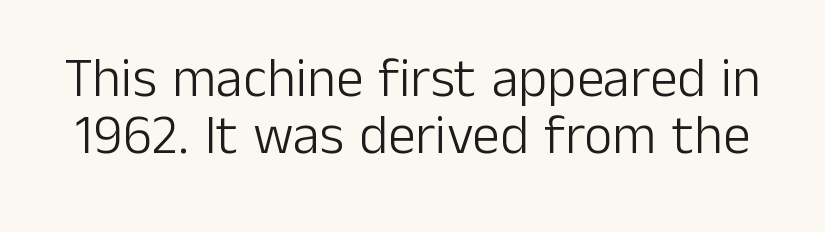
Q: Is the text bold? A: No.
Q: Is the text italic (slanted)? A: No, it is upright.
Q: Is the typeface a serif or a sans-serif typeface? A: Sans-serif.
Q: Is the text underlined? A: No.
Q: Is the spacing between letters normal or unusually wide? A: Normal.
Q: Is the spacing between lines tight, normal or loose? A: Tight.
Q: Width (condensed, normal, or wide)? A: Normal.
Q: Stroke contrast? A: Low.
Q: x-height? A: Medium.
Q: Monospaced? A: No.
